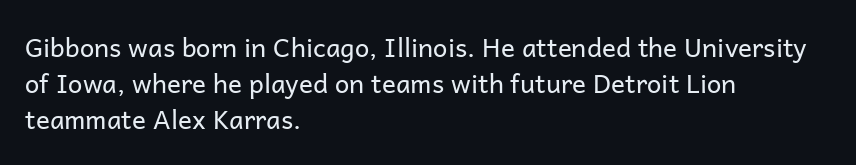
{"italic": "no", "bold": "no", "underline": "no", "align": "left", "line_spacing": "normal", "line_spacing_ratio": 1.38, "letter_spacing": "normal", "letter_spacing_em": 0.0, "glyph_px": 26}
